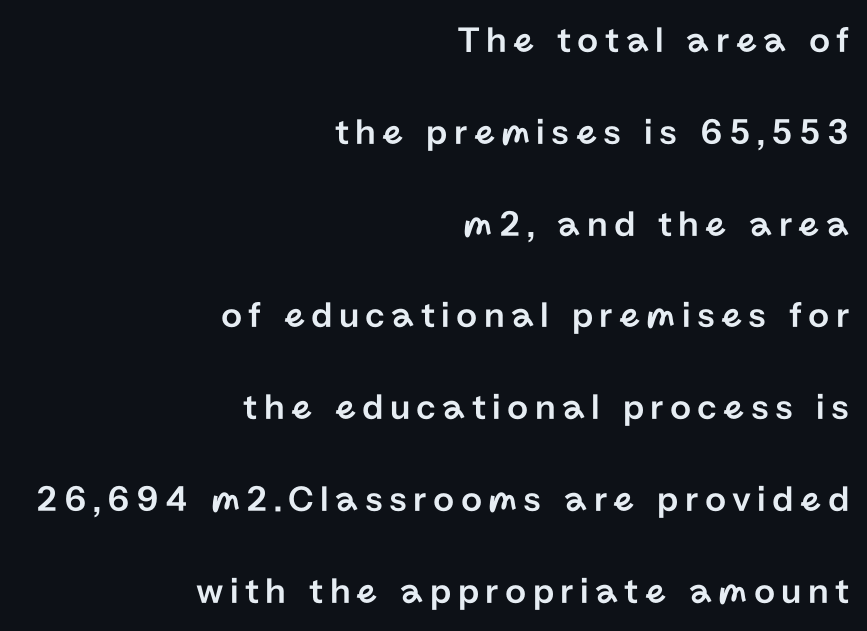
Line ends are locked; line starts wander. Letters rest on an invisible, unmarked baseline. Grotesque or geometric, the face here clearly has no serifs. A typesetter would call this leading open, well beyond the default. Upright lettering throughout.
